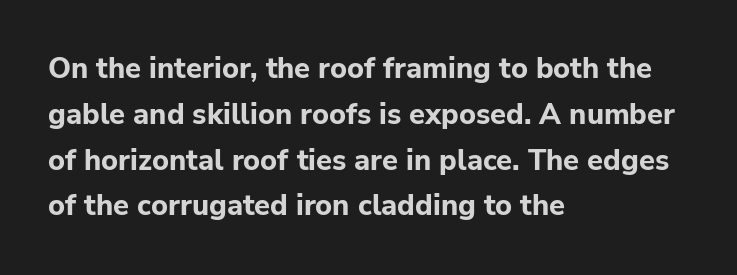
Q: Is the text bold? A: Yes.
Q: Is the text italic (slanted)? A: No, it is upright.
Q: Is the typeface a serif or a sans-serif typeface? A: Sans-serif.
Q: Is the text underlined? A: No.
Q: How is the paragraph aligned? A: Left-aligned.
Q: Is the spacing between letters normal or unusually wide? A: Normal.
Q: Is the spacing between lines tight, normal or loose? A: Normal.
Q: Width (condensed, normal, or wide)? A: Normal.
Q: Stroke contrast? A: Low.
Q: x-height? A: Medium.
Q: Monospaced? A: No.
